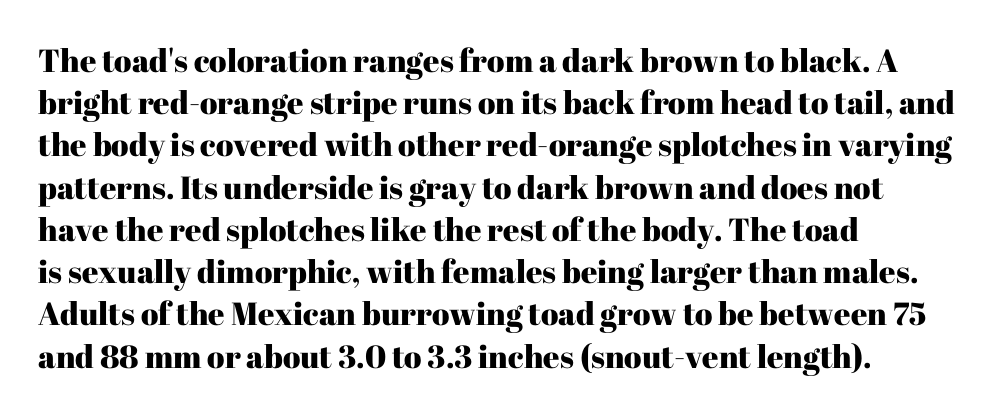
{"serif": "yes", "italic": "no", "width": "normal", "stroke_contrast": "high", "x_height": "medium", "monospaced": "no", "underline": "no", "align": "left", "line_spacing": "normal", "line_spacing_ratio": 1.32, "letter_spacing": "normal", "letter_spacing_em": 0.0, "glyph_px": 32}
